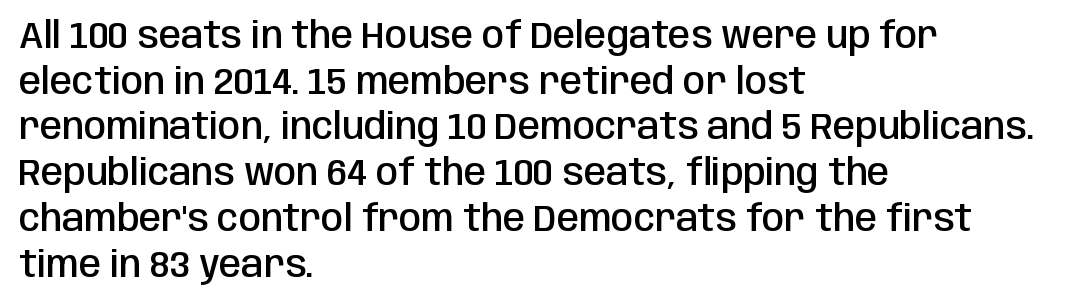
The passage shown is not underscored anywhere. Rendered with straight, roman letterforms. Varying glyph widths throughout — classic text-font behaviour. The letters carry no serifs — their stems end cleanly without finishing strokes.
